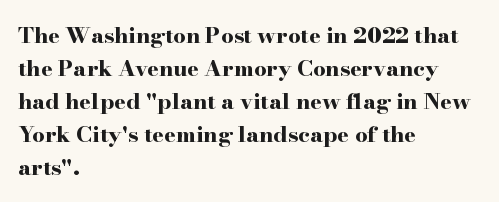
{"italic": "no", "bold": "yes", "underline": "no", "align": "left", "line_spacing": "normal", "line_spacing_ratio": 1.5, "letter_spacing": "normal", "letter_spacing_em": 0.0, "glyph_px": 22}
